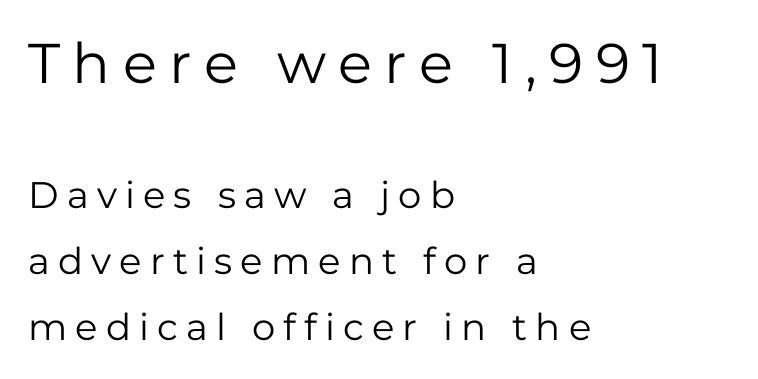
The face used here appears at its bigger size in the upper chunk. The font's upright variant was chosen for this text. Which margin do the lines hug? The left one — the right edge is uneven. Underlining? Definitely not there.
